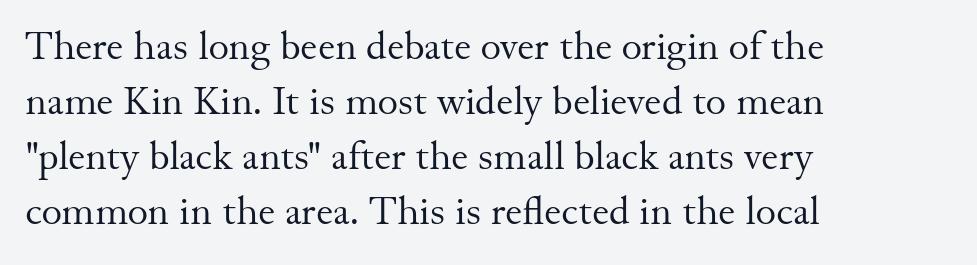
This is the regular roman posture of the typeface. No extra ink here — the face is not bold. Regarding leading, the lines here are spaced in the standard way. Each letter keeps its own natural width here, so spacing adapts to shape.
